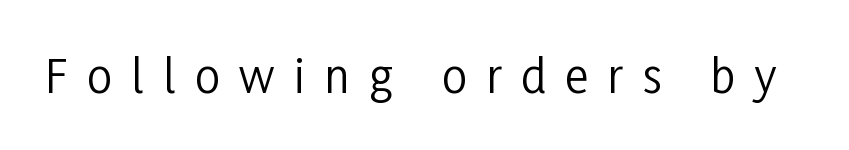
The strokes are not fattened; the text isn't bold. The typography opts for an upright posture over an oblique one. These lines are rendered in a variable-pitch font. Serifs: no, the terminals of the letterforms are clean. Letters rest on an invisible, unmarked baseline.
